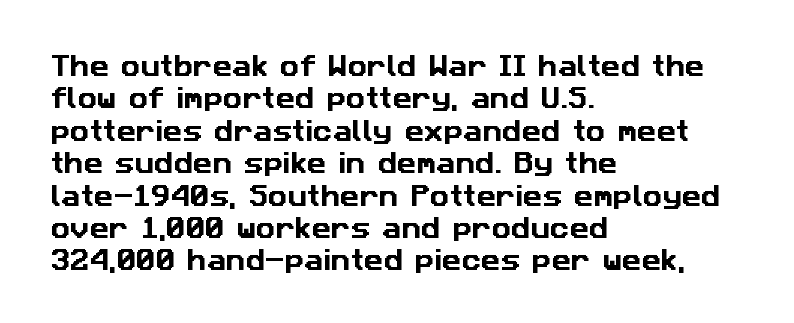
Q: Is the text underlined? A: No.
Q: How is the paragraph aligned? A: Left-aligned.
Q: Is the spacing between letters normal or unusually wide? A: Normal.
Q: Is the spacing between lines tight, normal or loose? A: Normal.
